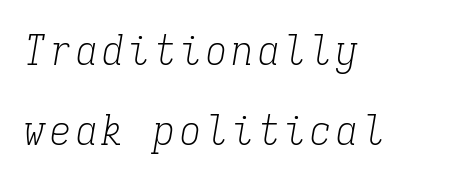
Q: Is the text bold? A: No.
Q: Is the text italic (slanted)? A: Yes, it leans right by about 9 degrees.
Q: Is the typeface a serif or a sans-serif typeface? A: Serif.
Q: Is the text underlined? A: No.
Q: How is the paragraph aligned? A: Left-aligned.
Q: Is the spacing between lines tight, normal or loose? A: Loose.
Q: Width (condensed, normal, or wide)? A: Condensed.
Q: Stroke contrast? A: Low.
Q: x-height? A: Medium.
Q: Monospaced? A: Yes.
